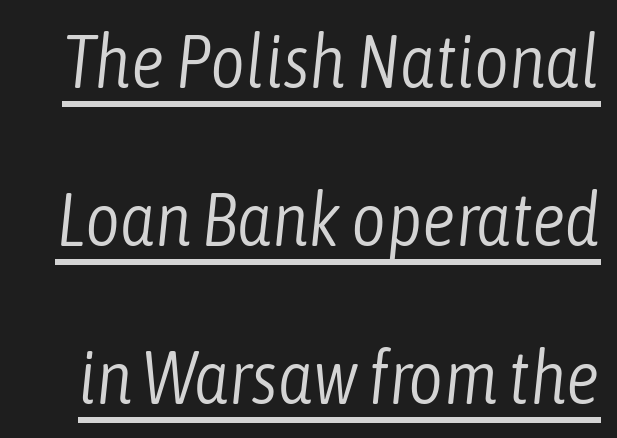
You could not count columns in this text — the font is proportionally spaced. The designer dialed line spacing up above the default. The passage shown leans; its letterforms are oblique. The passage shown is not bold in any degree.
